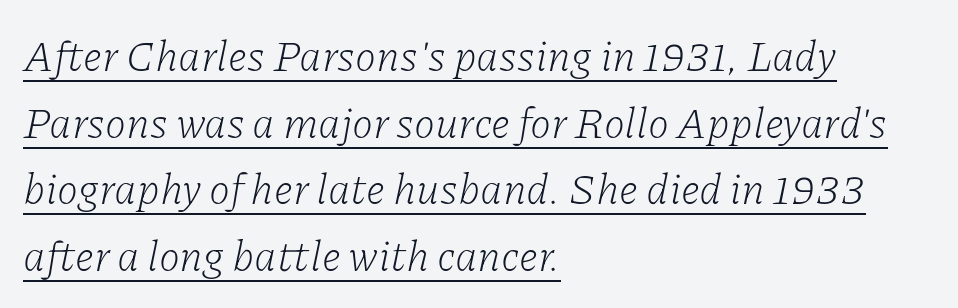
The image shows 43 px light serif type, italic (leaning right); set left-aligned, normal line spacing (1.55x), normal letter spacing, underlined; low stroke contrast and a medium x-height.
